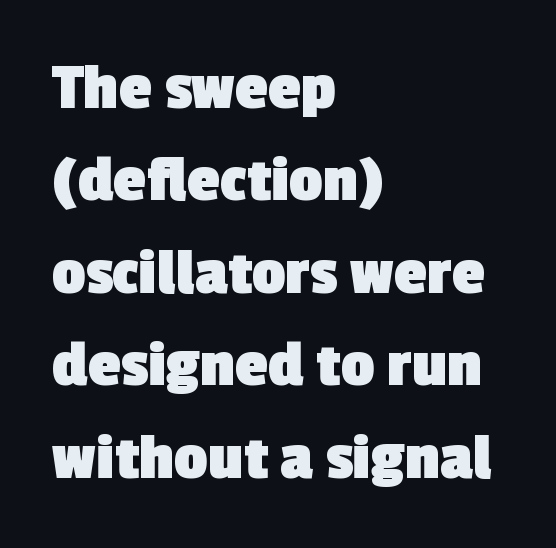
Q: Is the text bold? A: Yes.
Q: Is the typeface a serif or a sans-serif typeface? A: Sans-serif.
Q: Is the text underlined? A: No.
Q: How is the paragraph aligned? A: Left-aligned.
Q: Is the spacing between letters normal or unusually wide? A: Normal.
Q: Is the spacing between lines tight, normal or loose? A: Normal.
Q: Width (condensed, normal, or wide)? A: Normal.
Q: x-height? A: Medium.
Q: Monospaced? A: No.
